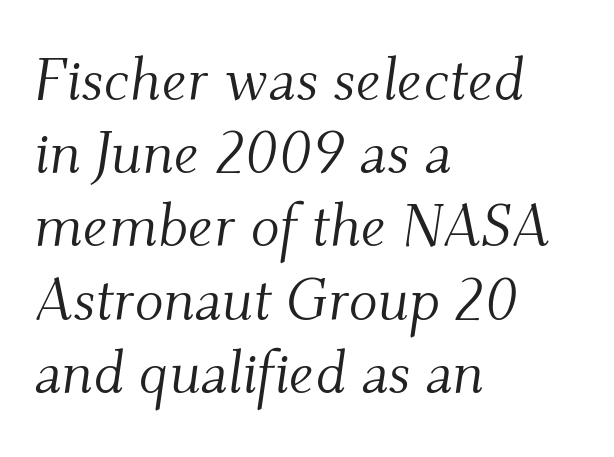
{"serif": "yes", "italic": "yes", "lean": "right", "slant_degrees": 9, "bold": "no", "weight": "light", "width": "normal", "stroke_contrast": "medium", "x_height": "small", "monospaced": "no", "underline": "no", "align": "left", "line_spacing_ratio": 1.22, "letter_spacing": "normal", "letter_spacing_em": 0.0, "glyph_px": 60}
